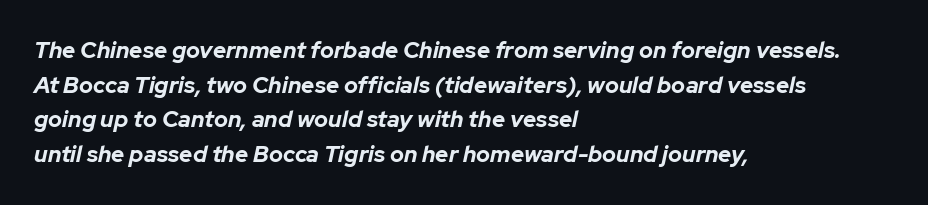
The image shows 23 px bold type, italic (leaning right); set left-aligned, normal line spacing (1.51x), normal letter spacing, not underlined.
